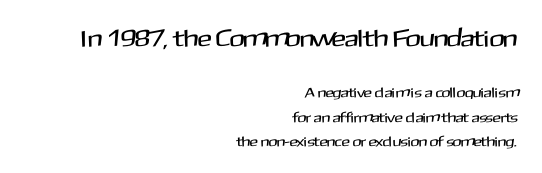
The image shows 24 px text type, upright; set right-aligned, line spacing 1.72x, normal letter spacing, not underlined; the first (top) block is 1.71x larger.
